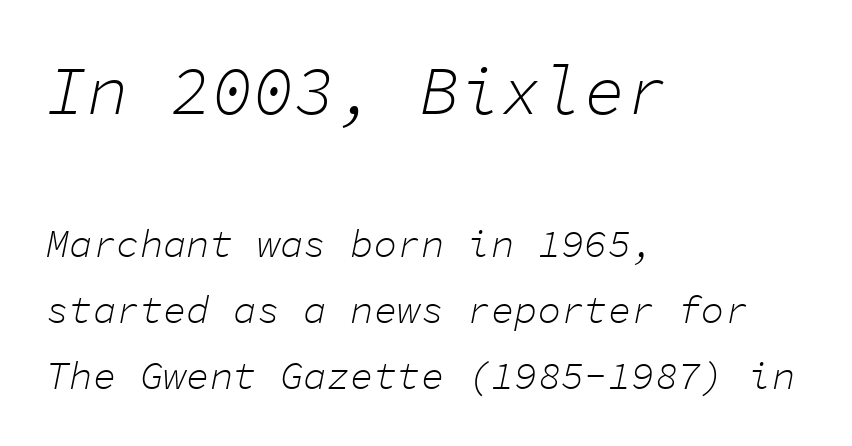
Q: Is the text bold? A: No.
Q: Is the text italic (slanted)? A: Yes, it leans right by about 11 degrees.
Q: Is the text underlined? A: No.
Q: How is the paragraph aligned? A: Left-aligned.
Q: Is the spacing between letters normal or unusually wide? A: Normal.
Q: Is the spacing between lines tight, normal or loose? A: Normal.
Q: Which block of text is set in a larger size, the first (top) or the second (bottom)? A: The first (top) one.
Q: Width (condensed, normal, or wide)? A: Normal.
Q: Stroke contrast? A: Low.
Q: x-height? A: Medium.
Q: Monospaced? A: Yes.
